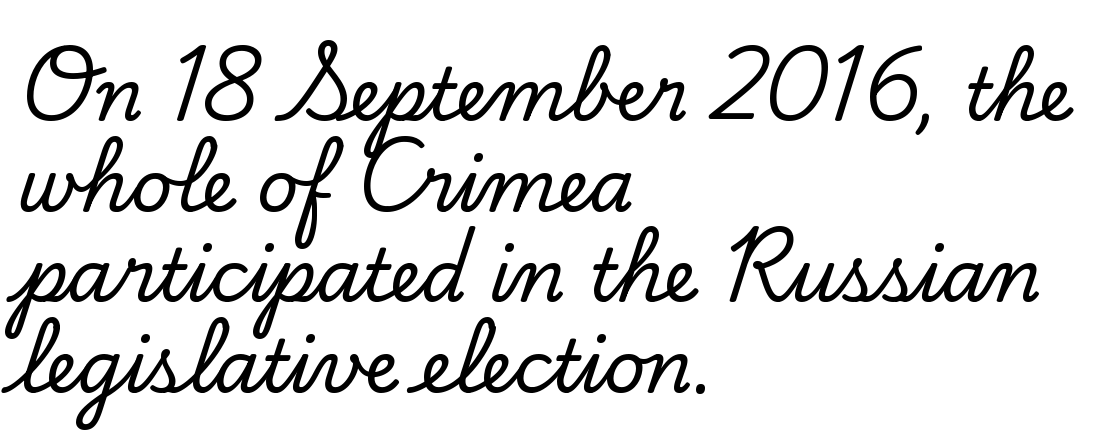
Q: Is the text italic (slanted)? A: Yes.
Q: Is the typeface a serif or a sans-serif typeface? A: Serif.
Q: Is the text underlined? A: No.
Q: How is the paragraph aligned? A: Left-aligned.
Q: Is the spacing between letters normal or unusually wide? A: Normal.
Q: Is the spacing between lines tight, normal or loose? A: Normal.
Q: Width (condensed, normal, or wide)? A: Normal.
Q: Stroke contrast? A: Low.
Q: x-height? A: Small.
Q: Monospaced? A: No.
